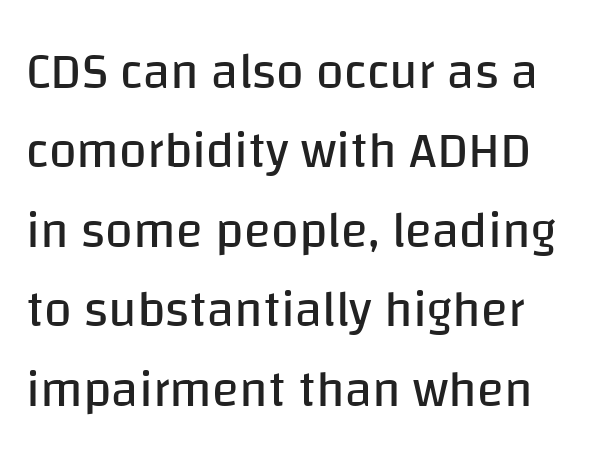
Q: Is the text bold? A: No.
Q: Is the text italic (slanted)? A: No, it is upright.
Q: Is the typeface a serif or a sans-serif typeface? A: Sans-serif.
Q: Is the text underlined? A: No.
Q: Is the spacing between letters normal or unusually wide? A: Normal.
Q: Is the spacing between lines tight, normal or loose? A: Normal.
Q: Width (condensed, normal, or wide)? A: Normal.
Q: Stroke contrast? A: Low.
Q: x-height? A: Large.
Q: Monospaced? A: No.
